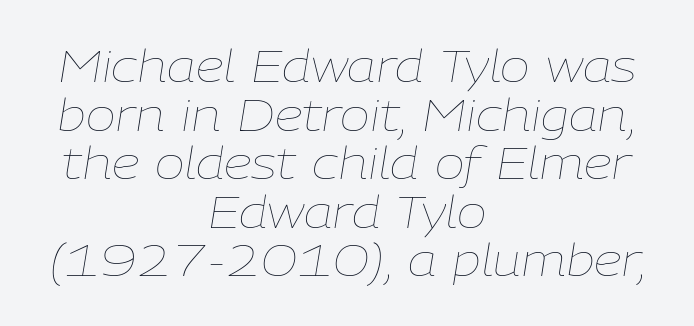
Q: Is the text bold? A: No.
Q: Is the text italic (slanted)? A: Yes, it leans right by about 9 degrees.
Q: Is the text underlined? A: No.
Q: How is the paragraph aligned? A: Centered.
Q: Is the spacing between letters normal or unusually wide? A: Normal.
Q: Is the spacing between lines tight, normal or loose? A: Tight.
Q: Width (condensed, normal, or wide)? A: Normal.
Q: Stroke contrast? A: Low.
Q: x-height? A: Medium.
Q: Monospaced? A: No.
